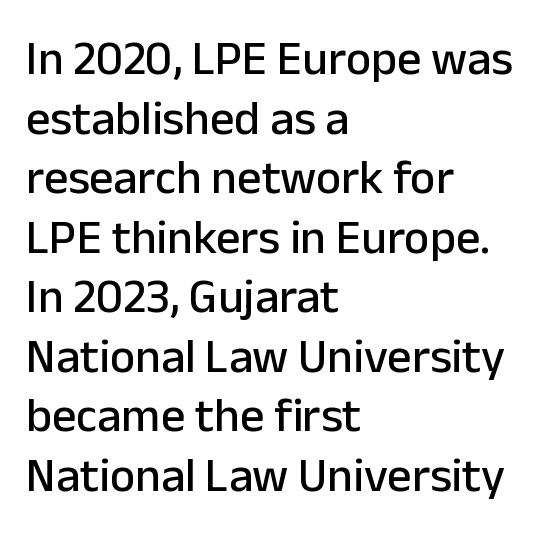
{"serif": "no", "italic": "no", "width": "normal", "stroke_contrast": "low", "x_height": "medium", "monospaced": "no", "underline": "no", "align": "left", "line_spacing_ratio": 1.24, "letter_spacing": "normal", "letter_spacing_em": 0.0, "glyph_px": 48}
